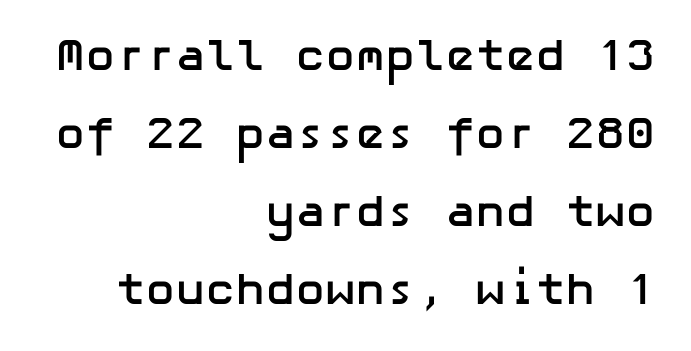
Anything drawn beneath the words? Only blank space. Set as a true bold cut, around the 700 mark. The typesetter chose a ragged-left arrangement here. Default kerning and tracking; the words read as compact shapes.
